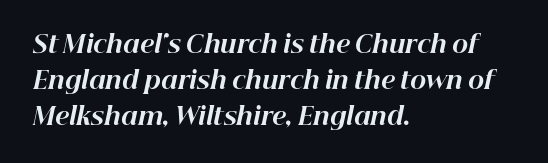
{"italic": "yes", "lean": "right", "slant_degrees": 12, "bold": "yes", "underline": "no", "align": "left", "line_spacing": "normal", "line_spacing_ratio": 1.49, "letter_spacing": "normal", "letter_spacing_em": 0.0, "glyph_px": 24}
